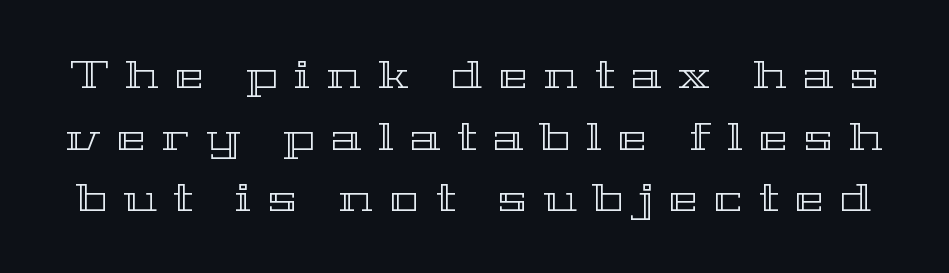
{"italic": "no", "width": "wide", "x_height": "medium", "monospaced": "no", "underline": "no", "line_spacing": "normal", "line_spacing_ratio": 1.58, "letter_spacing": "wide", "letter_spacing_em": 0.42, "glyph_px": 39}
